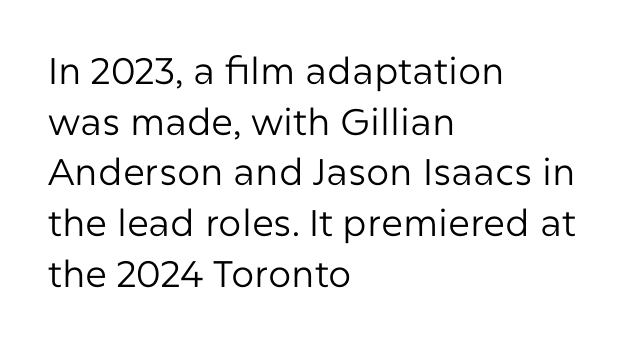
The image shows 37 px regular-weight sans-serif type, upright; set left-aligned, normal line spacing (1.37x), normal letter spacing, not underlined; low stroke contrast and a medium x-height.
